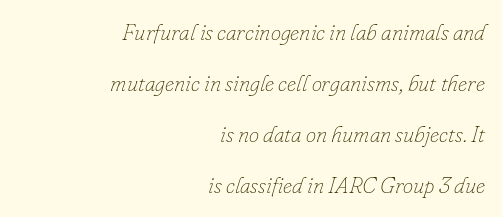
Notice how the stems are inclined rather than vertical — that's the hallmark of italics. A bare baseline throughout the passage. Notice how the passage keeps a crisp vertical edge on the right only. Inter-character spacing is left at the font's built-in metrics. Letters have the restrained weight of plain body copy at most.
